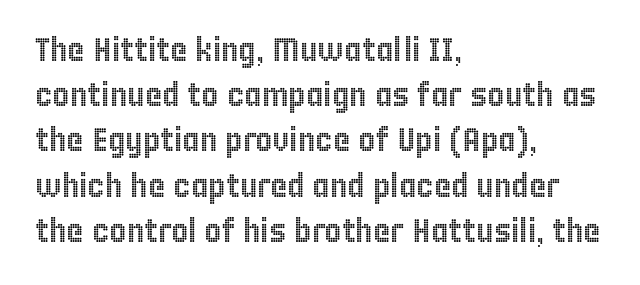
The image shows 33 px condensed type, upright; set left-aligned, normal line spacing (1.37x), normal letter spacing, not underlined; a large x-height.
